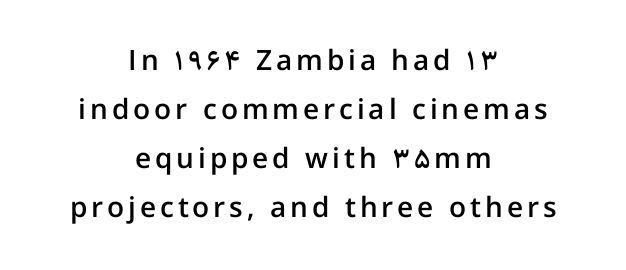
{"serif": "no", "italic": "no", "bold": "semi", "weight": "semibold", "width": "normal", "stroke_contrast": "low", "x_height": "medium", "monospaced": "no", "underline": "no", "align": "center", "line_spacing_ratio": 1.75, "glyph_px": 28}
